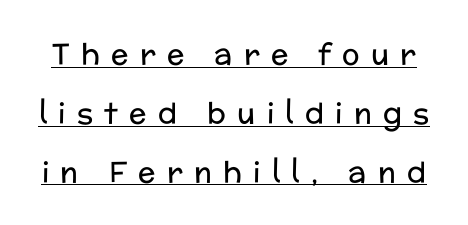
The image shows 29 px regular-weight sans-serif type, upright; set loose line spacing (2.03x), unusually wide letter spacing (+0.39 em), underlined; low stroke contrast and a medium x-height.
